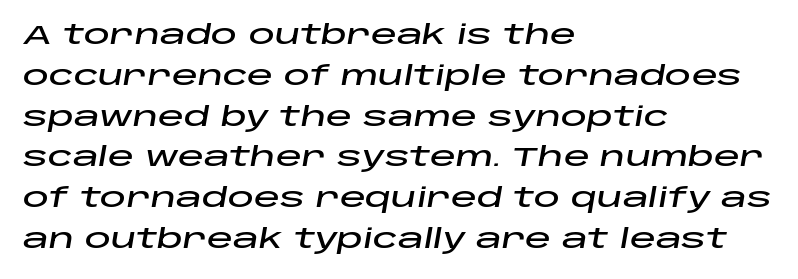
{"italic": "yes", "lean": "right", "slant_degrees": 10, "underline": "no", "align": "left", "line_spacing": "normal", "line_spacing_ratio": 1.57, "letter_spacing": "normal", "letter_spacing_em": 0.0, "glyph_px": 26}
